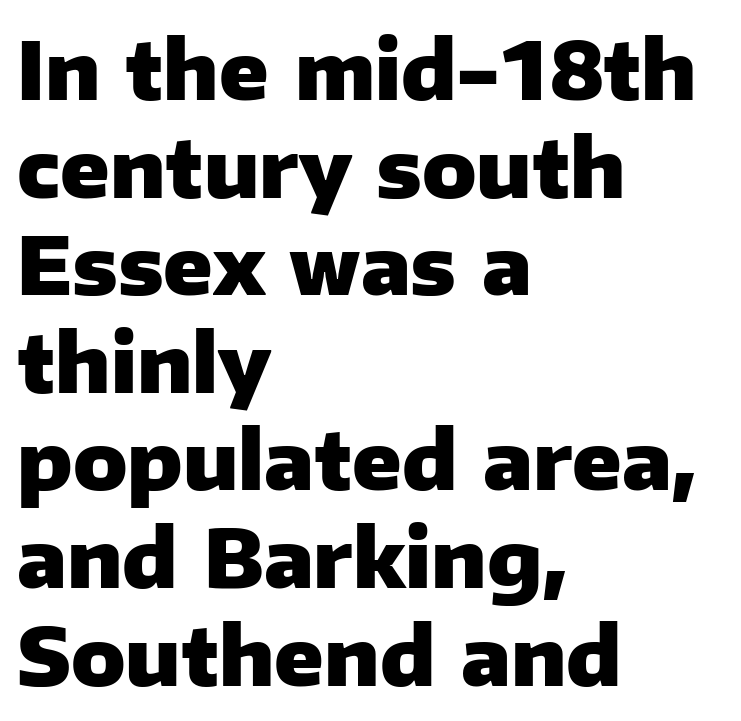
{"serif": "no", "italic": "no", "bold": "yes", "weight": "heavy", "width": "normal", "stroke_contrast": "low", "x_height": "medium", "monospaced": "no", "underline": "no", "align": "left", "line_spacing_ratio": 1.22, "letter_spacing": "normal", "letter_spacing_em": 0.0, "glyph_px": 80}
